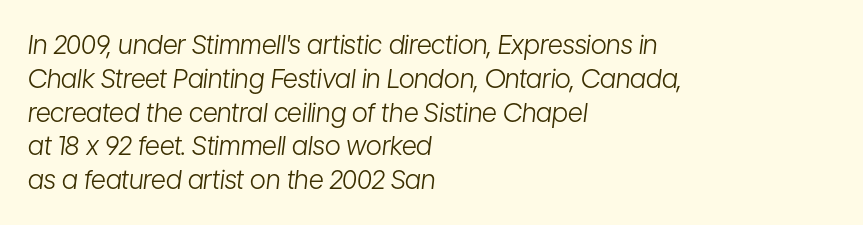
{"italic": "yes", "lean": "right", "slant_degrees": 7, "bold": "no", "underline": "no", "align": "left", "line_spacing": "normal", "line_spacing_ratio": 1.3, "letter_spacing": "normal", "letter_spacing_em": 0.0, "glyph_px": 26}
